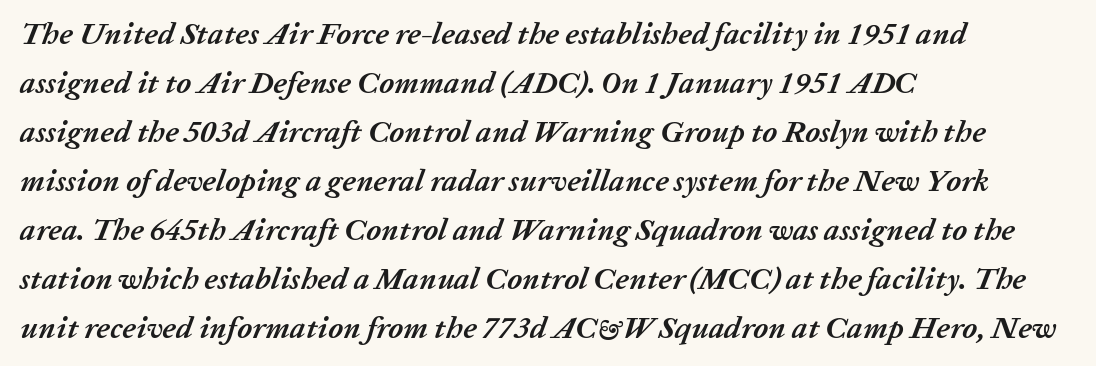
{"italic": "yes", "lean": "right", "slant_degrees": 20, "bold": "yes", "weight": "semibold", "width": "normal", "stroke_contrast": "low", "x_height": "medium", "monospaced": "no", "underline": "no", "align": "left", "line_spacing": "normal", "line_spacing_ratio": 1.58, "letter_spacing": "normal", "letter_spacing_em": 0.0, "glyph_px": 31}
